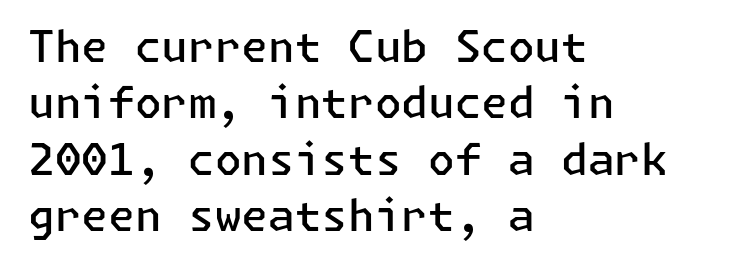
The rag falls on the right side of this text block. What weight is shown? A semibold, between regular and bold. The line texture is even and compact thanks to regular tracking. The lines sit at an ordinary, default distance from one another.
